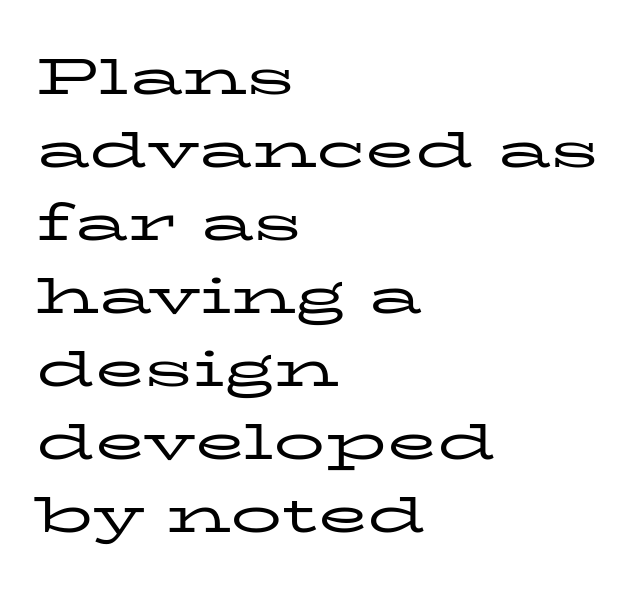
{"serif": "yes", "italic": "no", "bold": "no", "weight": "regular", "width": "wide", "stroke_contrast": "low", "x_height": "medium", "monospaced": "no", "underline": "no", "align": "left", "line_spacing": "normal", "line_spacing_ratio": 1.43, "letter_spacing": "normal", "letter_spacing_em": 0.0, "glyph_px": 51}
